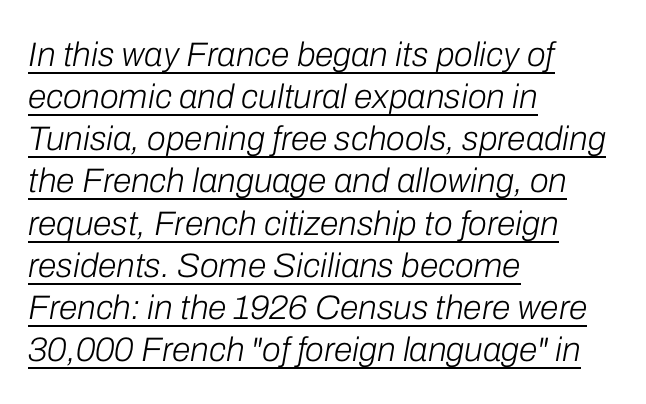
The image shows 34 px light type, italic (leaning right); set left-aligned, line spacing 1.24x, normal letter spacing, underlined; low stroke contrast and a medium x-height.
